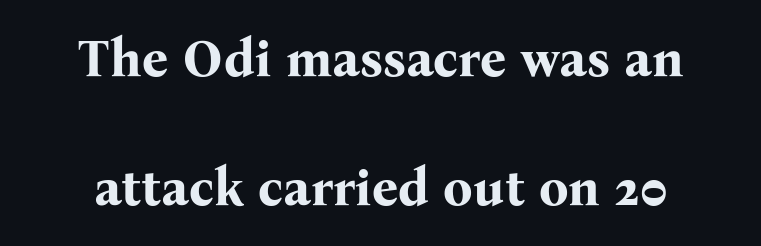
Quick note: interline space is abundant. When letters stand straight like this, we call the style roman or upright. Short note: letters normally spaced. These lines are rendered in a variable-pitch font. Plenty of ink on the page — the face is bold.
